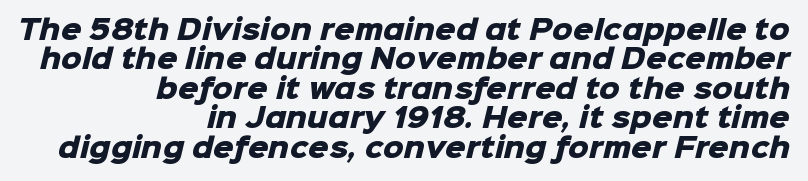
{"bold": "yes", "underline": "no", "align": "right", "line_spacing": "tight", "line_spacing_ratio": 1.13, "letter_spacing": "normal", "letter_spacing_em": 0.0, "glyph_px": 26}
